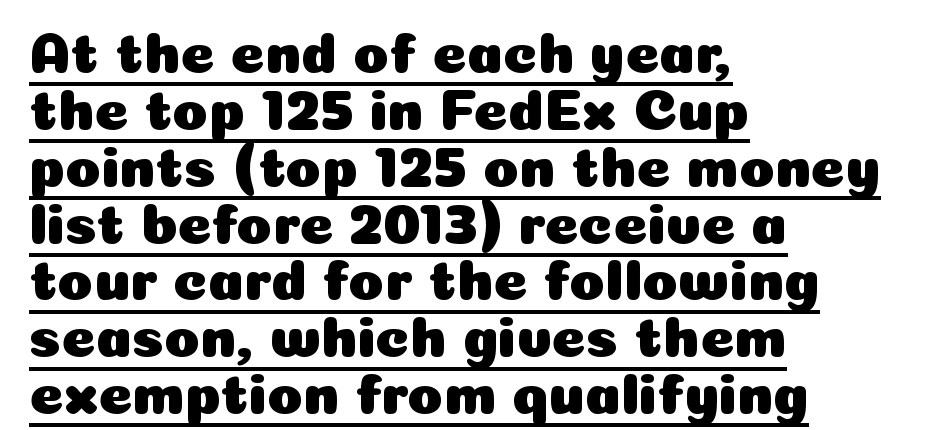
{"serif": "no", "italic": "no", "width": "normal", "stroke_contrast": "low", "x_height": "medium", "monospaced": "no", "underline": "yes", "align": "left", "line_spacing": "tight", "line_spacing_ratio": 0.98, "letter_spacing": "normal", "letter_spacing_em": 0.0, "glyph_px": 58}
